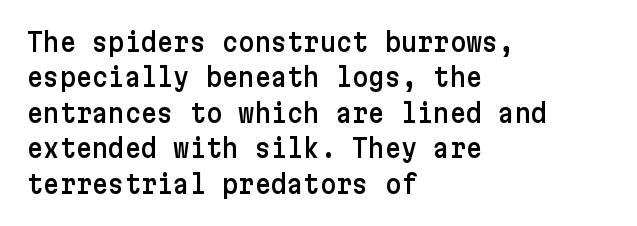
The line texture is even and compact thanks to regular tracking. Glance below the letters and you will spot only blank space. It's the straight-up-and-down kind of type. Each line starts at the same left margin while the right side varies. Reading down the column, the eye jumps a familiar distance to each next line.
